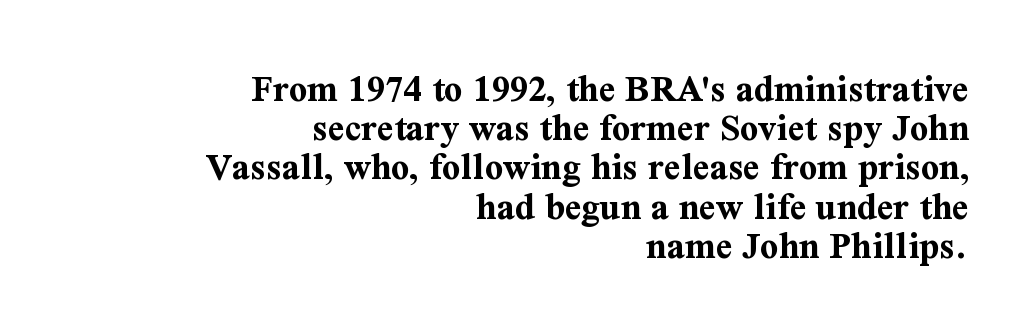
The sample has been set heavy, in full bold. The ragged edge is on the left, which tells us the setting is flush right. The foot of each line stays bare and open. Posture: straight, roman, zero tilt. This rendering employs a face with finishing strokes, i.e., a serif.
